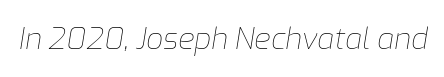
Q: Is the text bold? A: No.
Q: Is the text italic (slanted)? A: Yes, it leans right by about 9 degrees.
Q: Is the text underlined? A: No.
Q: Is the spacing between letters normal or unusually wide? A: Normal.
Q: Width (condensed, normal, or wide)? A: Normal.
Q: Stroke contrast? A: Low.
Q: x-height? A: Medium.
Q: Monospaced? A: No.
